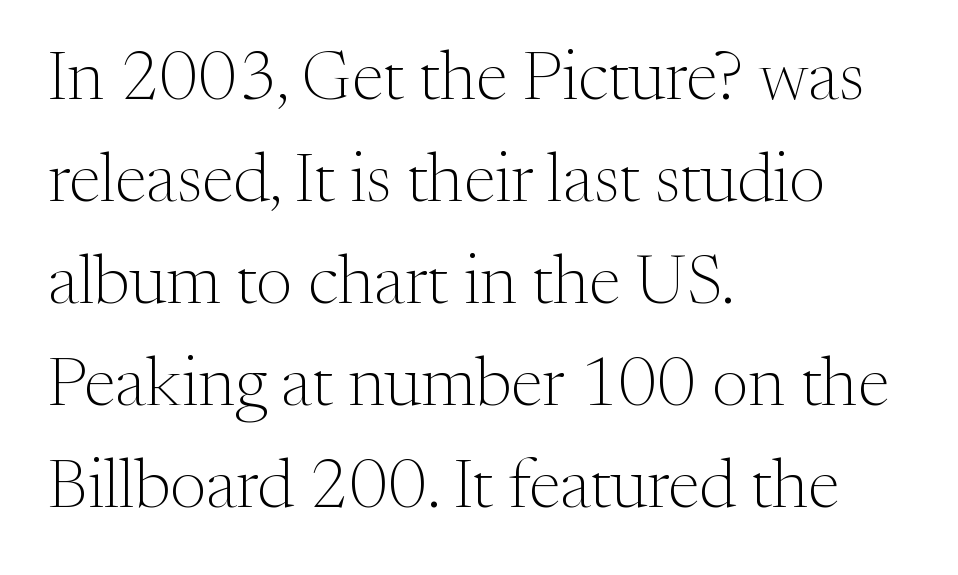
{"serif": "yes", "italic": "no", "bold": "no", "weight": "light", "width": "normal", "stroke_contrast": "medium", "x_height": "medium", "monospaced": "no", "underline": "no", "align": "left", "line_spacing": "normal", "line_spacing_ratio": 1.48, "letter_spacing": "normal", "letter_spacing_em": 0.0, "glyph_px": 69}
